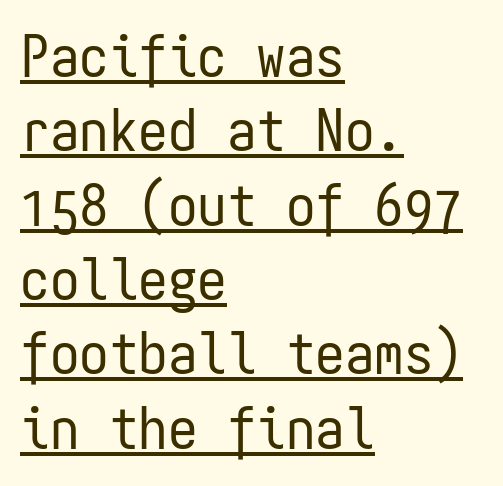
{"serif": "no", "italic": "no", "bold": "no", "weight": "regular", "width": "condensed", "stroke_contrast": "low", "x_height": "medium", "monospaced": "yes", "underline": "yes", "align": "left", "line_spacing": "normal", "line_spacing_ratio": 1.26, "letter_spacing": "normal", "letter_spacing_em": 0.0, "glyph_px": 59}
